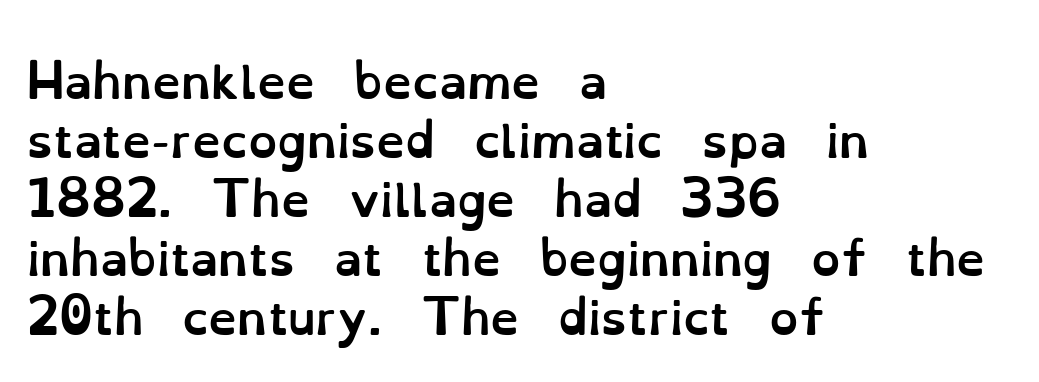
The image shows 46 px semibold type, upright; set left-aligned, normal line spacing (1.28x), normal letter spacing, not underlined; low stroke contrast and a small x-height.
